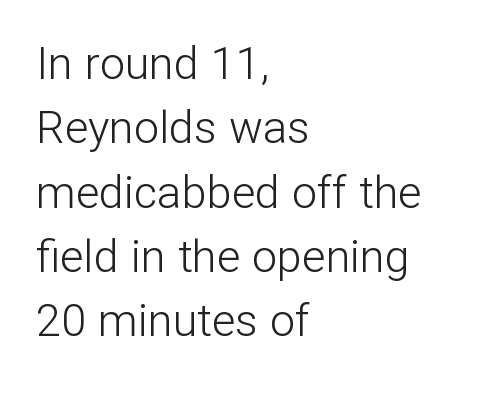
Q: Is the text bold? A: No.
Q: Is the text italic (slanted)? A: No, it is upright.
Q: Is the typeface a serif or a sans-serif typeface? A: Sans-serif.
Q: Is the text underlined? A: No.
Q: How is the paragraph aligned? A: Left-aligned.
Q: Is the spacing between letters normal or unusually wide? A: Normal.
Q: Is the spacing between lines tight, normal or loose? A: Normal.
Q: Width (condensed, normal, or wide)? A: Normal.
Q: Stroke contrast? A: Low.
Q: x-height? A: Medium.
Q: Monospaced? A: No.
